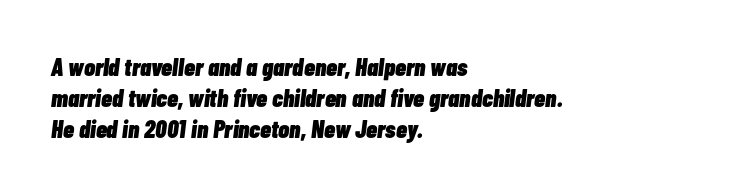
Q: Is the text bold? A: Yes.
Q: Is the text italic (slanted)? A: Yes, it leans right by about 7 degrees.
Q: Is the text underlined? A: No.
Q: How is the paragraph aligned? A: Left-aligned.
Q: Is the spacing between letters normal or unusually wide? A: Normal.
